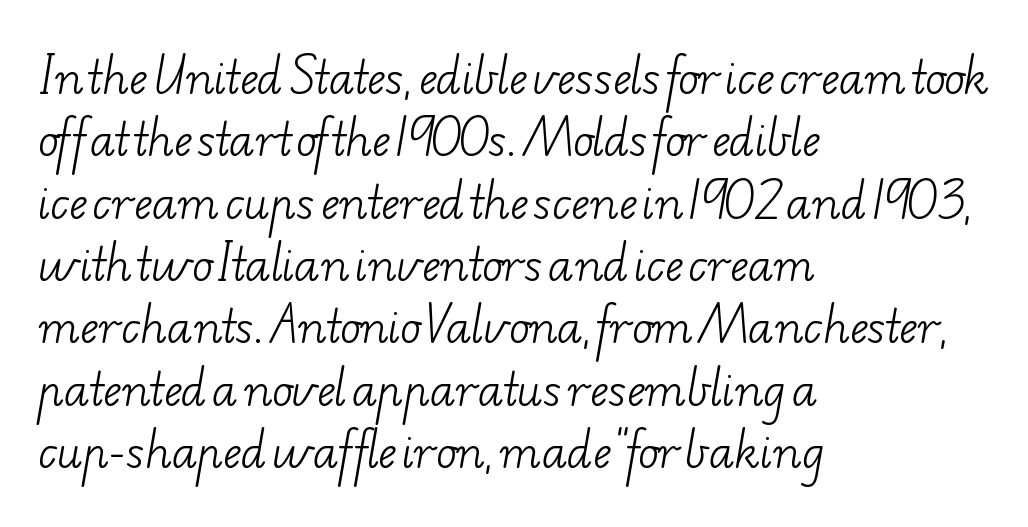
Spacing verdict: proportional, widths tailored to each character. Alignment: flush left. Nobody touched the tracking dial on this one. Compared with a typical body face, this is equally light or lighter still.
